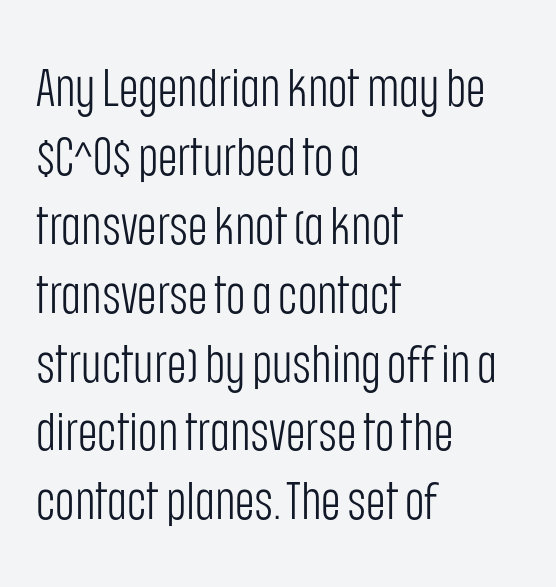
The image shows 53 px light, condensed sans-serif type, upright; set left-aligned, normal line spacing (1.3x), normal letter spacing, not underlined; low stroke contrast and a large x-height.
